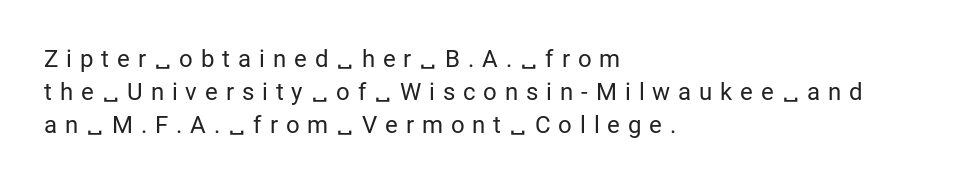
The passage shown is not bold in any degree. This sample uses expanded letter spacing, leaving extra air between glyphs. Glance below the letters and you will spot only blank space. Where is the straight margin? On the left. The letters stand straight up with perfectly vertical stems. This sample keeps an unexceptional amount of space between lines.
